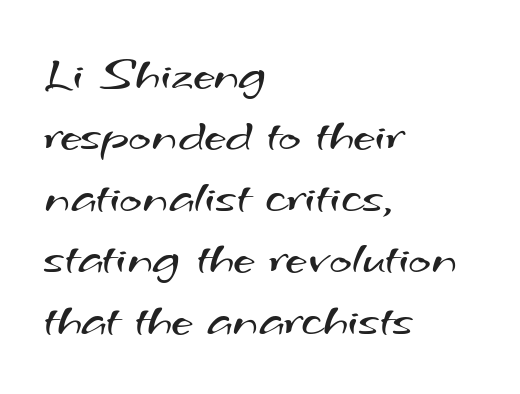
{"serif": "no", "bold": "no", "weight": "regular", "width": "wide", "stroke_contrast": "medium", "x_height": "small", "monospaced": "no", "underline": "no", "align": "left", "line_spacing": "normal", "line_spacing_ratio": 1.28, "letter_spacing": "normal", "letter_spacing_em": 0.0, "glyph_px": 48}
